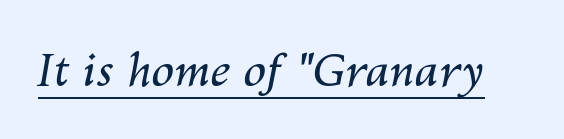
The image shows 46 px regular-weight type, italic (leaning right); set normal letter spacing, underlined; medium stroke contrast and a medium x-height.
